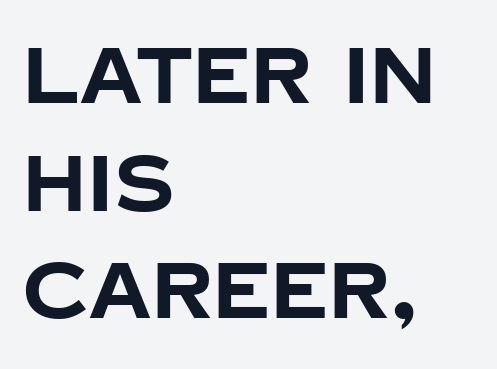
Leftover space on each line is placed entirely after the last word. This is sans-serif lettering, the kind often seen on screens and signage. Any mark beneath the type? The region is blank. Tracking here is standard; glyphs follow each other at the usual distance.
